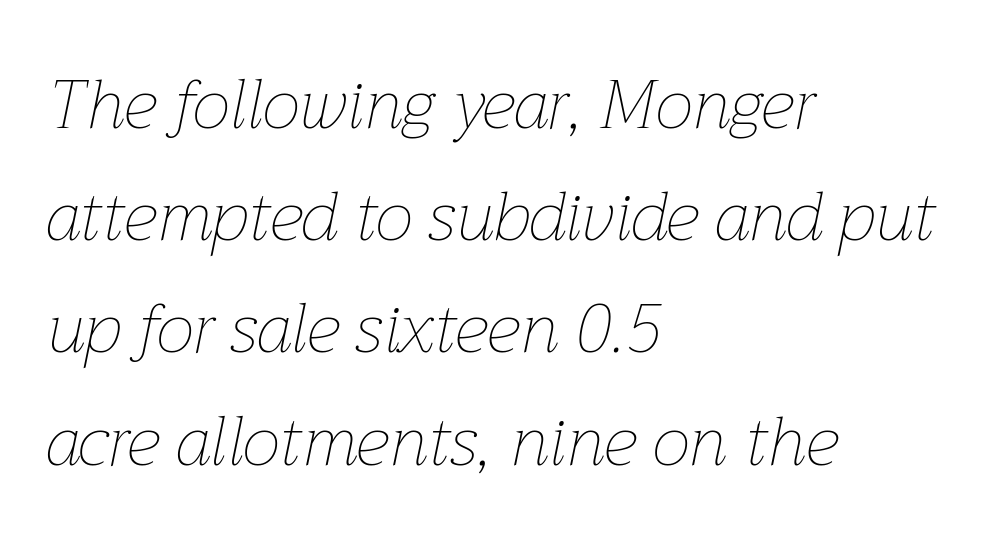
You could not count columns in this text — the font is proportionally spaced. These lines keep a tight, regular rhythm from letter to letter. Check the space under the baseline: it is left empty. This is oblique type, the kind used for emphasis or titles.
